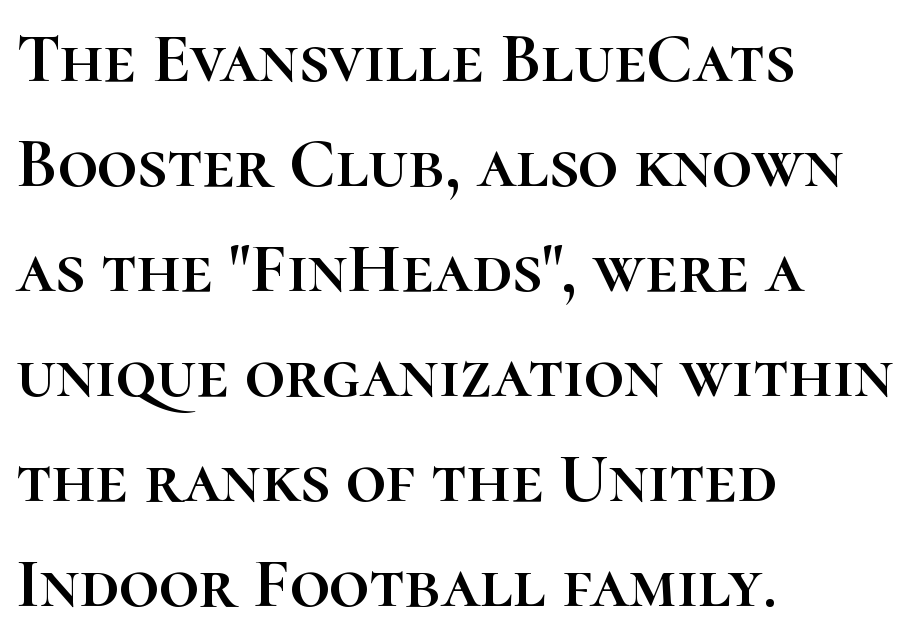
{"italic": "no", "width": "normal", "stroke_contrast": "high", "x_height": "medium", "monospaced": "no", "underline": "no", "align": "left", "line_spacing": "normal", "line_spacing_ratio": 1.5, "letter_spacing": "normal", "letter_spacing_em": 0.0, "glyph_px": 70}
